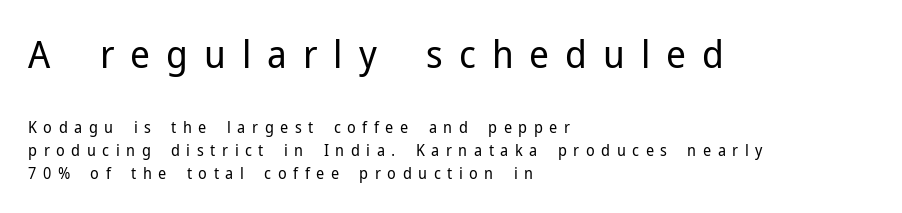
Layout note: lines flush left. The rendering uses a moderate line-height, typical for paragraphs. A clean baseline with only descenders dipping below it. In terms of letterspacing, this is a distinctly airy, spread setting. The strokes carry an ordinary text weight at most. Type style note: lacks serifs.
